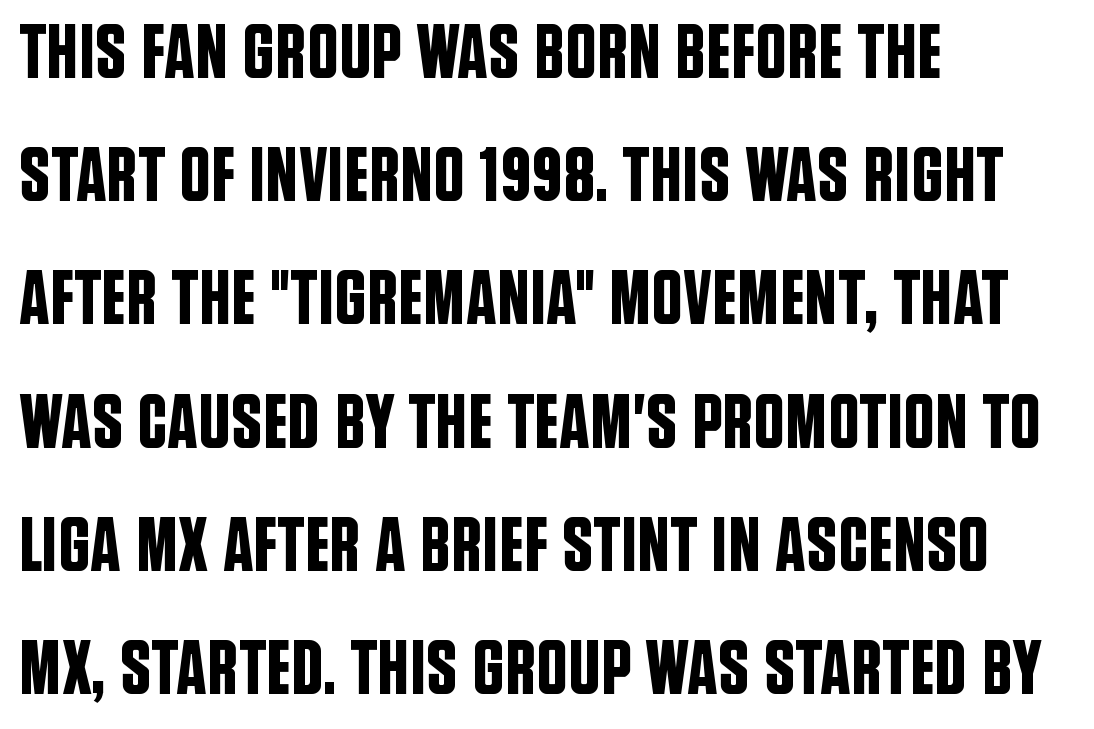
The image shows 77 px condensed sans-serif type, upright; set left-aligned, normal line spacing (1.6x), normal letter spacing, not underlined; low stroke contrast and a large x-height.
